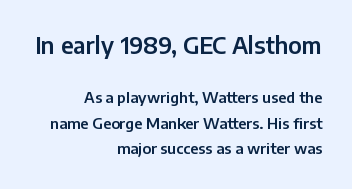
The image shows 23 px text type, upright; set right-aligned, normal line spacing (1.7x), normal letter spacing, not underlined; the first (top) block is 1.53x larger.
